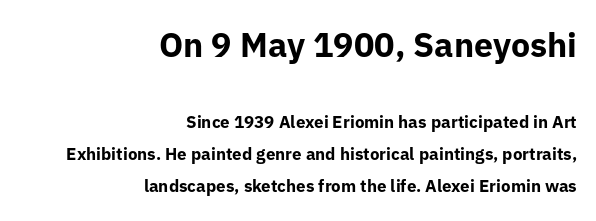
Q: Is the text bold? A: Yes.
Q: Is the text italic (slanted)? A: No, it is upright.
Q: Is the typeface a serif or a sans-serif typeface? A: Sans-serif.
Q: Is the text underlined? A: No.
Q: How is the paragraph aligned? A: Right-aligned.
Q: Is the spacing between letters normal or unusually wide? A: Normal.
Q: Which block of text is set in a larger size, the first (top) or the second (bottom)? A: The first (top) one.
Q: Width (condensed, normal, or wide)? A: Normal.
Q: Stroke contrast? A: Low.
Q: x-height? A: Medium.
Q: Monospaced? A: No.
